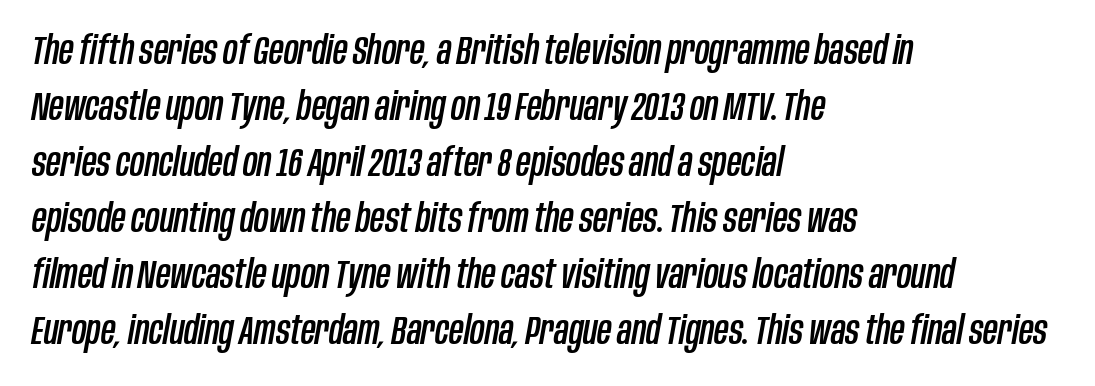
The image shows 40 px condensed type, italic (leaning right); set left-aligned, normal line spacing (1.4x), normal letter spacing, not underlined; low stroke contrast and a large x-height.
